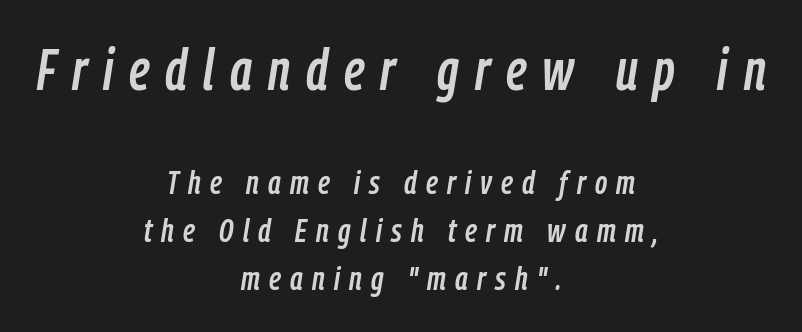
Q: Is the text italic (slanted)? A: Yes, it leans right by about 9 degrees.
Q: Is the text underlined? A: No.
Q: How is the paragraph aligned? A: Centered.
Q: Is the spacing between letters normal or unusually wide? A: Unusually wide.
Q: Is the spacing between lines tight, normal or loose? A: Normal.
Q: Which block of text is set in a larger size, the first (top) or the second (bottom)? A: The first (top) one.
Q: Width (condensed, normal, or wide)? A: Condensed.
Q: Stroke contrast? A: Low.
Q: x-height? A: Medium.
Q: Monospaced? A: No.
